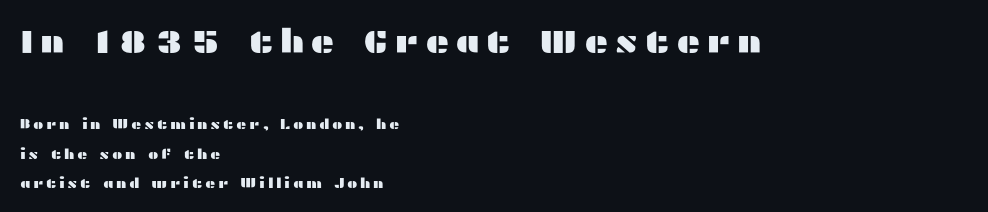
{"serif": "no", "italic": "no", "width": "wide", "stroke_contrast": "medium", "x_height": "medium", "monospaced": "no", "underline": "no", "align": "left", "line_spacing": "loose", "line_spacing_ratio": 2.09, "larger_block": "first", "size_ratio": 2.36, "glyph_px": 33}
